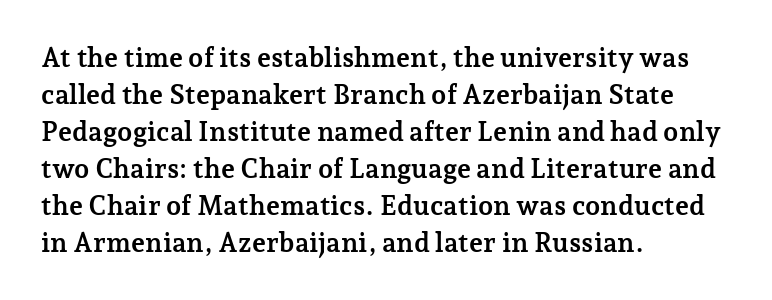
Q: Is the text bold? A: Yes.
Q: Is the text italic (slanted)? A: No, it is upright.
Q: Is the text underlined? A: No.
Q: How is the paragraph aligned? A: Left-aligned.
Q: Is the spacing between letters normal or unusually wide? A: Normal.
Q: Is the spacing between lines tight, normal or loose? A: Normal.
